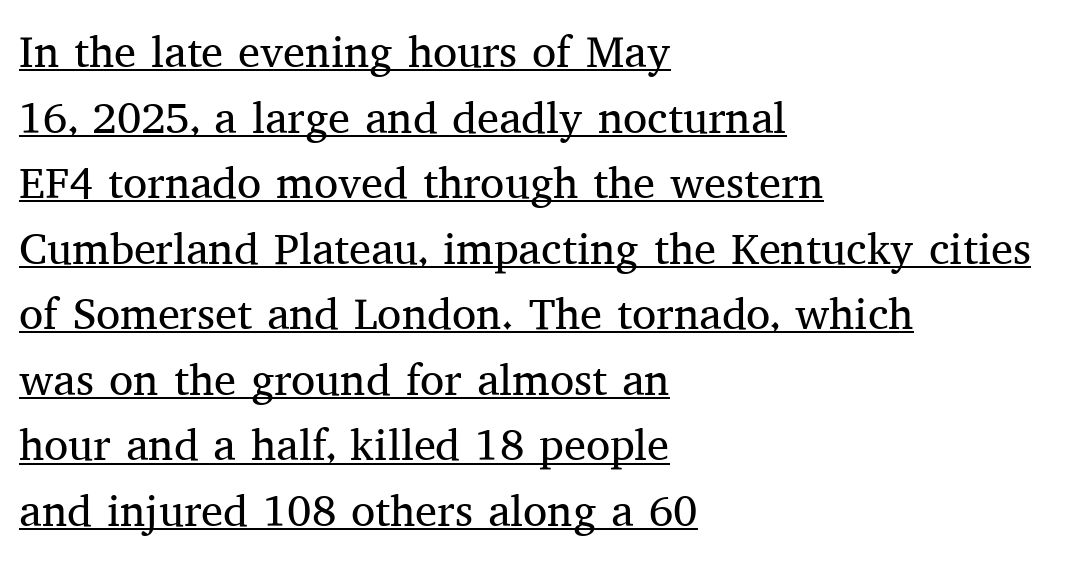
{"serif": "yes", "italic": "no", "bold": "no", "weight": "regular", "width": "normal", "stroke_contrast": "medium", "x_height": "medium", "monospaced": "no", "underline": "yes", "align": "left", "line_spacing": "normal", "line_spacing_ratio": 1.49, "letter_spacing": "normal", "letter_spacing_em": 0.0, "glyph_px": 44}
